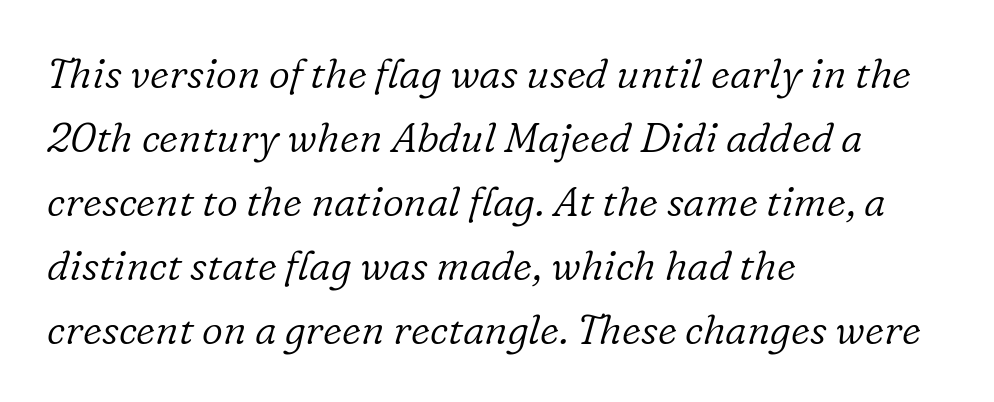
The image shows 41 px light serif type, italic (leaning right); set left-aligned, normal line spacing (1.56x), normal letter spacing, not underlined; low stroke contrast and a medium x-height.
